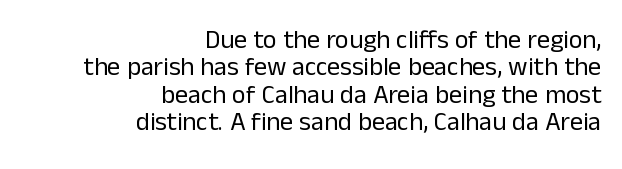
The image shows 26 px text type, upright; set right-aligned, tight line spacing (1.05x), normal letter spacing, not underlined.
